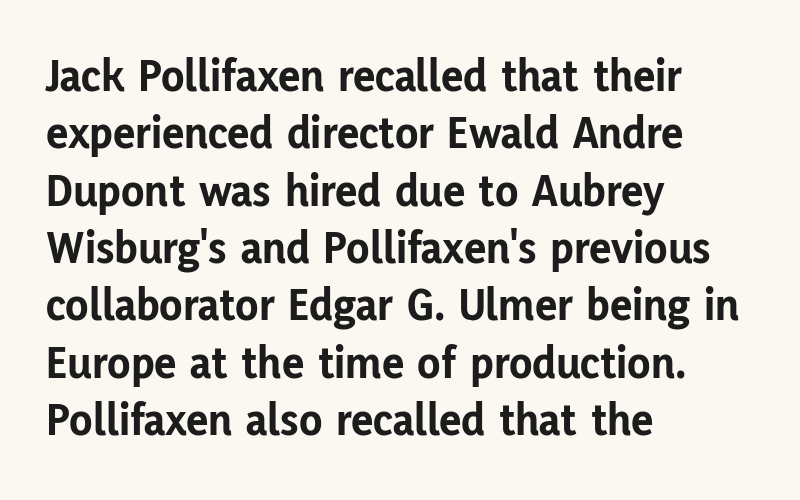
The image shows 47 px bold sans-serif type, upright; set left-aligned, line spacing 1.22x, normal letter spacing, not underlined; low stroke contrast and a medium x-height.
